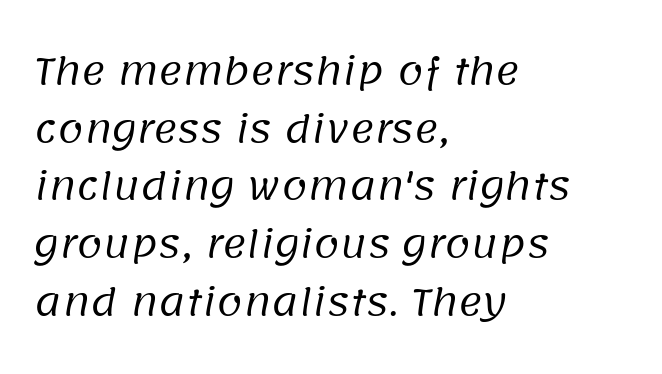
Q: Is the text bold? A: No.
Q: Is the typeface a serif or a sans-serif typeface? A: Sans-serif.
Q: Is the text underlined? A: No.
Q: How is the paragraph aligned? A: Left-aligned.
Q: Is the spacing between letters normal or unusually wide? A: Normal.
Q: Is the spacing between lines tight, normal or loose? A: Normal.
Q: Width (condensed, normal, or wide)? A: Normal.
Q: Stroke contrast? A: Low.
Q: x-height? A: Large.
Q: Monospaced? A: No.
